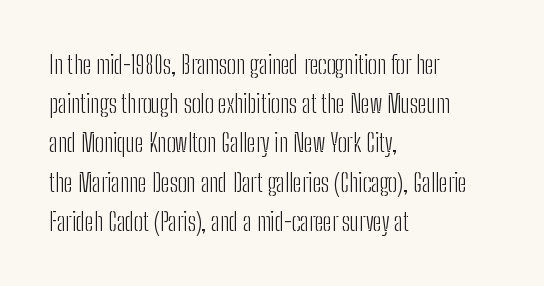
Is this a heavy cut? Hardly; it is regular or lighter. In CSS terms this would be text-align: left. Words appear dense and cohesive because spacing is normal. The gap between lines stays unmarked. Reading down the column, the eye jumps a familiar distance to each next line. This is roman type, the default non-slanted kind.
